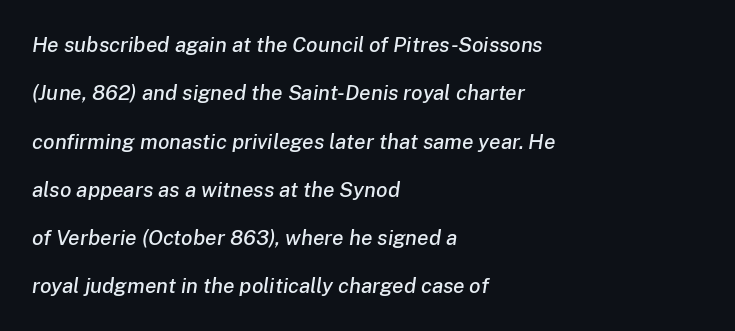
The image shows 21 px text type, italic (leaning right); set left-aligned, loose line spacing (2.3x), normal letter spacing, not underlined.
